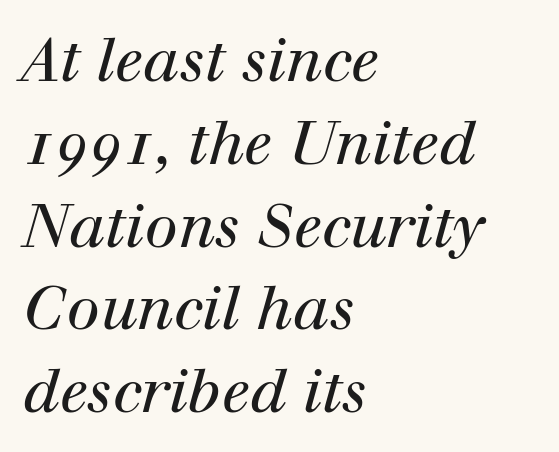
The image shows 60 px regular-weight serif type, italic (leaning right); set left-aligned, normal line spacing (1.38x), normal letter spacing, not underlined; high stroke contrast and a medium x-height.
